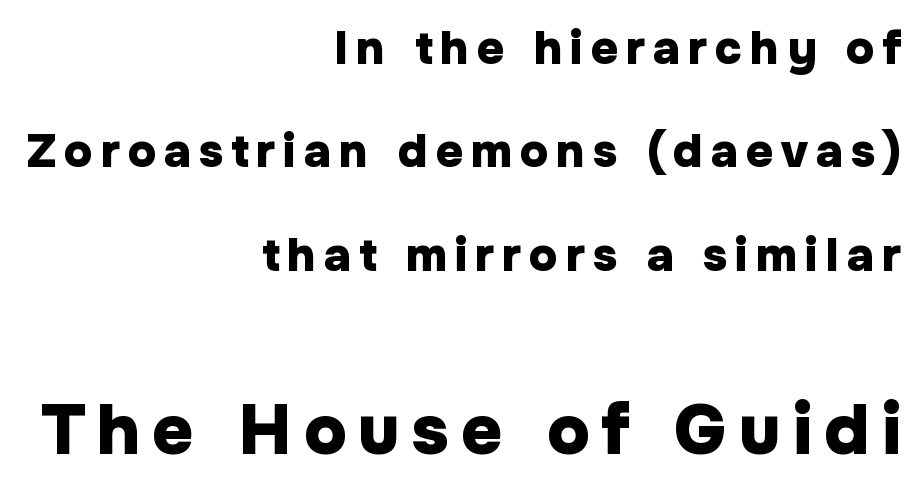
{"serif": "no", "italic": "no", "bold": "yes", "weight": "heavy", "width": "normal", "stroke_contrast": "low", "x_height": "medium", "monospaced": "no", "underline": "no", "align": "right", "line_spacing": "loose", "line_spacing_ratio": 2.2, "larger_block": "second", "size_ratio": 1.51, "glyph_px": 71}
